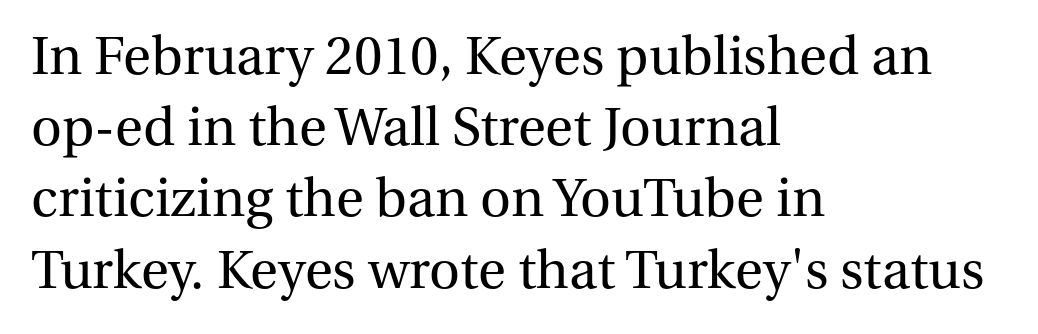
There is no visible air inserted between adjacent glyphs. Rule under the text: the space is simply empty. Here the designer chose a conventional face with non-uniform glyph widths. A quiet, ordinary-to-light weight characterises the typeface. The lettering holds an erect, upright posture throughout.
